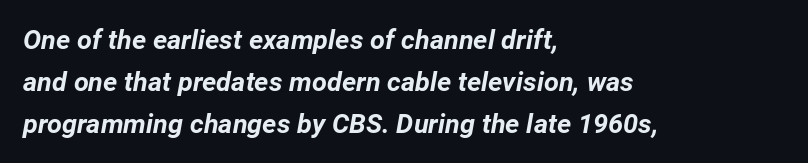
The image shows 27 px bold type, italic (leaning right); set left-aligned, normal line spacing (1.55x), normal letter spacing, not underlined.
